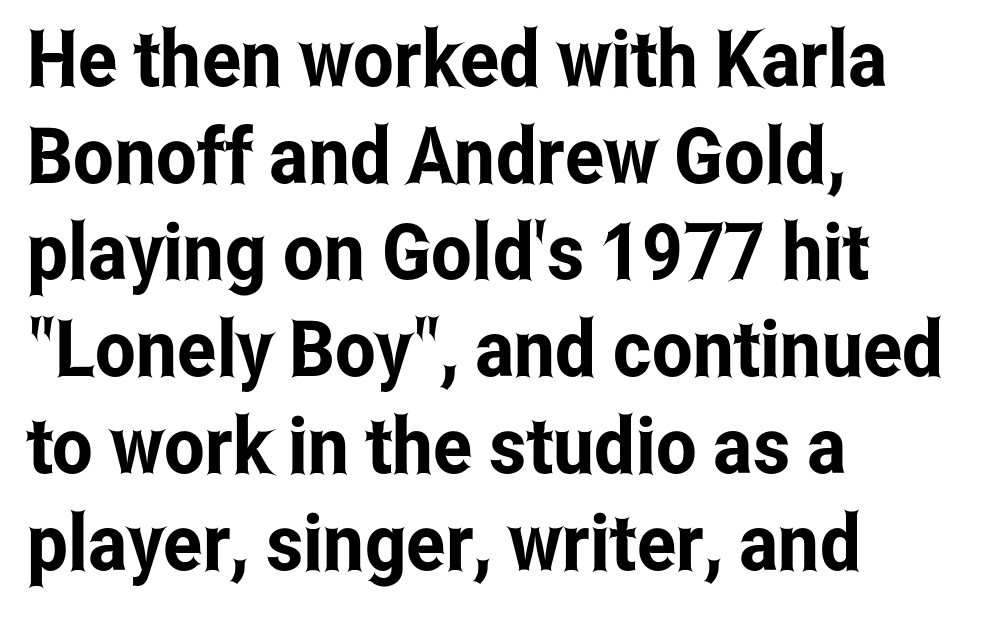
The typesetter chose a ragged-right arrangement here. The typography opts for an upright posture over an oblique one. Honestly, there is no underline to notice here at all. I'd call this a sans setting — the letters go barefoot. The type is set solid horizontally, with unmodified tracking.
